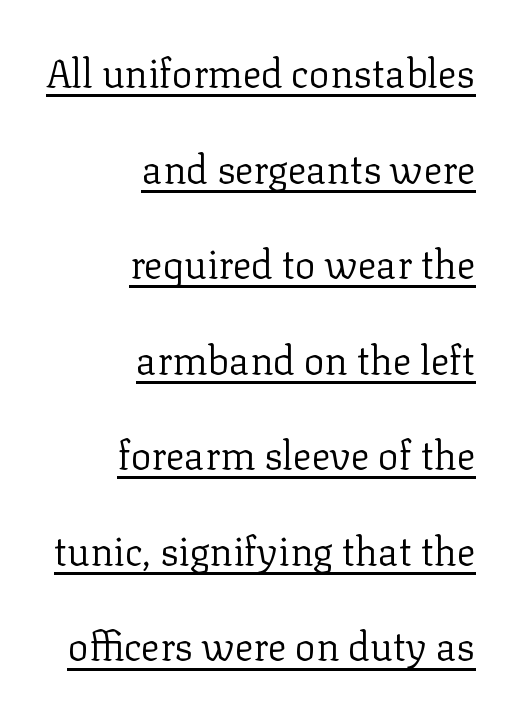
The ragged edge is on the left, which tells us the setting is flush right. Each letter keeps its own natural width here, so spacing adapts to shape. Default kerning and tracking; the words read as compact shapes. The line-height multiplier appears high, well above default. Counters stay open thanks to moderate or lighter strokes. This sample uses an upright cut, with every glyph sitting square on the baseline.
